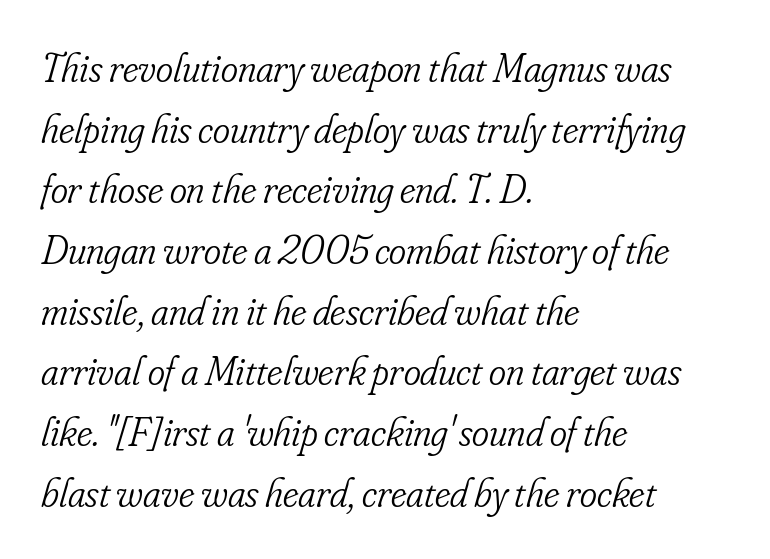
The image shows 41 px light, condensed serif type, italic (leaning right); set left-aligned, normal line spacing (1.48x), normal letter spacing, not underlined; low stroke contrast and a small x-height.
